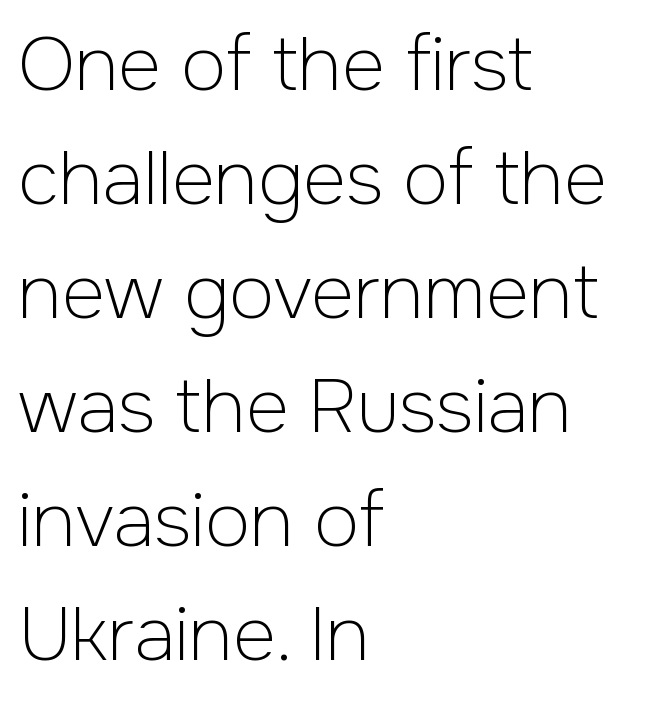
Q: Is the text bold? A: No.
Q: Is the text italic (slanted)? A: No, it is upright.
Q: Is the typeface a serif or a sans-serif typeface? A: Sans-serif.
Q: Is the text underlined? A: No.
Q: How is the paragraph aligned? A: Left-aligned.
Q: Is the spacing between letters normal or unusually wide? A: Normal.
Q: Is the spacing between lines tight, normal or loose? A: Normal.
Q: Width (condensed, normal, or wide)? A: Normal.
Q: Stroke contrast? A: Low.
Q: x-height? A: Medium.
Q: Monospaced? A: No.
